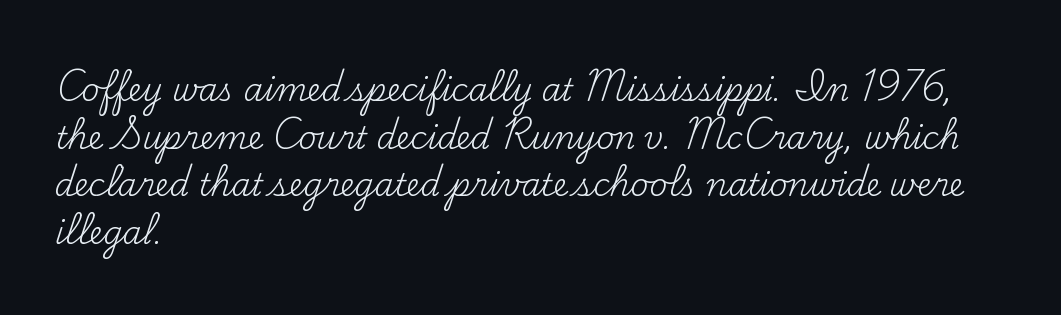
This sample has the flowing, uneven cadence of proportional lettering. Is the letter spacing exaggerated? No — it looks like the ordinary default. Typographically, this falls in the serif category. A light-to-regular cut is what we see here. Casual observation: everything's shoved over to the left.
